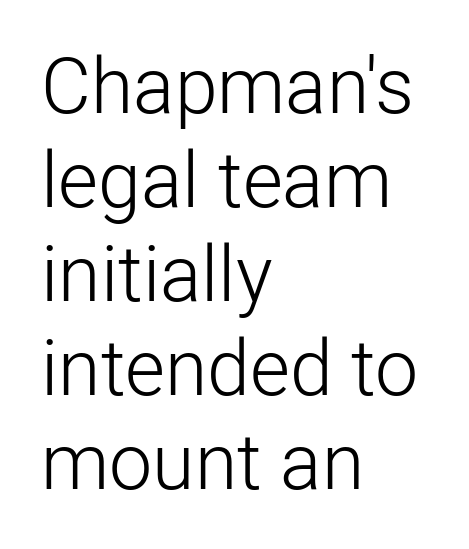
Q: Is the text bold? A: No.
Q: Is the text italic (slanted)? A: No, it is upright.
Q: Is the typeface a serif or a sans-serif typeface? A: Sans-serif.
Q: Is the text underlined? A: No.
Q: How is the paragraph aligned? A: Left-aligned.
Q: Is the spacing between letters normal or unusually wide? A: Normal.
Q: Width (condensed, normal, or wide)? A: Normal.
Q: Stroke contrast? A: Low.
Q: x-height? A: Medium.
Q: Monospaced? A: No.
